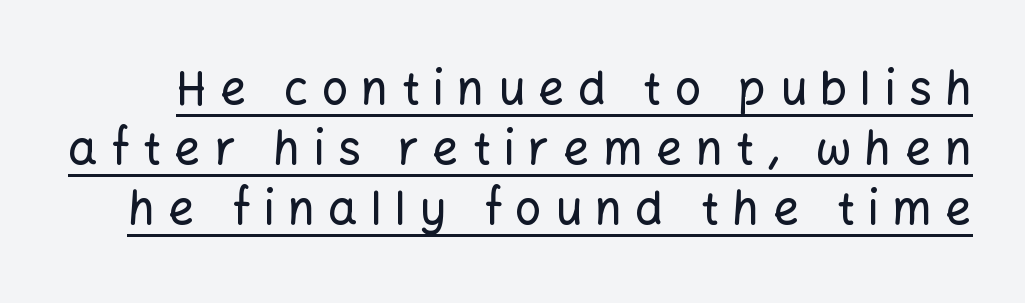
The letterforms stand isolated, each surrounded by extra space. You can tell from the bare stems that sans-serif type was used. This rendering features underlined lettering. Upright lettering throughout.
